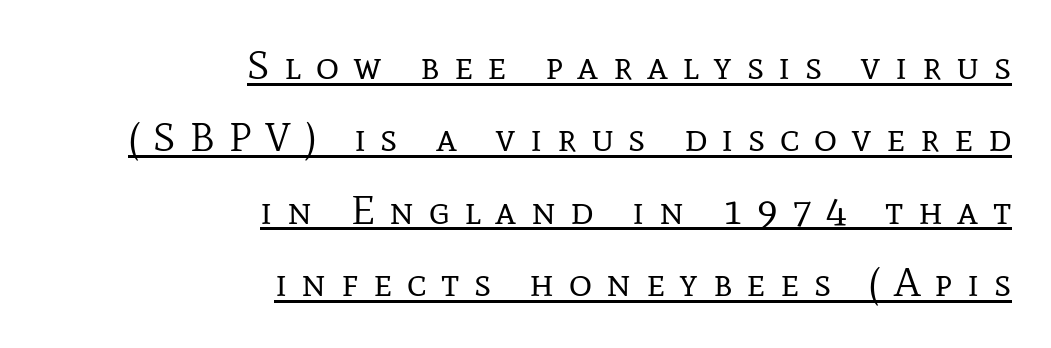
The image shows 40 px regular-weight serif type, upright; set right-aligned, line spacing 1.81x, unusually wide letter spacing (+0.36 em), underlined; low stroke contrast and a medium x-height.
